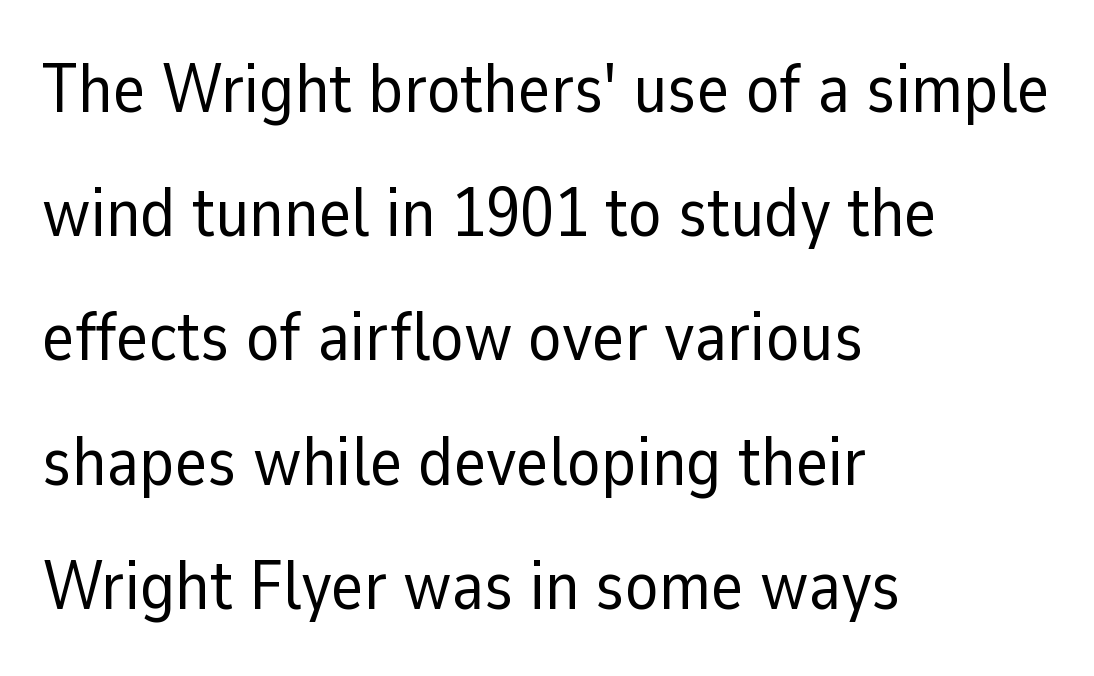
Q: Is the text bold? A: No.
Q: Is the text italic (slanted)? A: No, it is upright.
Q: Is the typeface a serif or a sans-serif typeface? A: Sans-serif.
Q: Is the text underlined? A: No.
Q: How is the paragraph aligned? A: Left-aligned.
Q: Is the spacing between letters normal or unusually wide? A: Normal.
Q: Width (condensed, normal, or wide)? A: Normal.
Q: Stroke contrast? A: Low.
Q: x-height? A: Medium.
Q: Monospaced? A: No.
